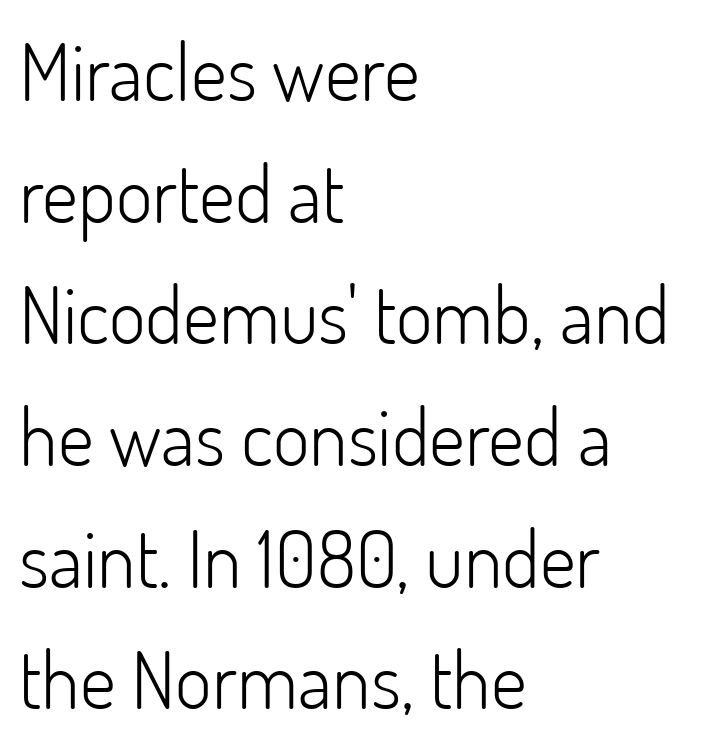
{"serif": "no", "italic": "no", "bold": "no", "weight": "light", "width": "normal", "stroke_contrast": "low", "x_height": "small", "monospaced": "no", "underline": "no", "align": "left", "line_spacing": "normal", "line_spacing_ratio": 1.54, "letter_spacing": "normal", "letter_spacing_em": 0.0, "glyph_px": 79}
